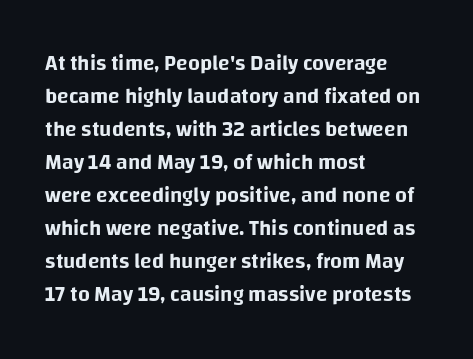
{"italic": "no", "underline": "no", "align": "left", "line_spacing": "normal", "line_spacing_ratio": 1.57, "letter_spacing": "normal", "letter_spacing_em": 0.0, "glyph_px": 21}
